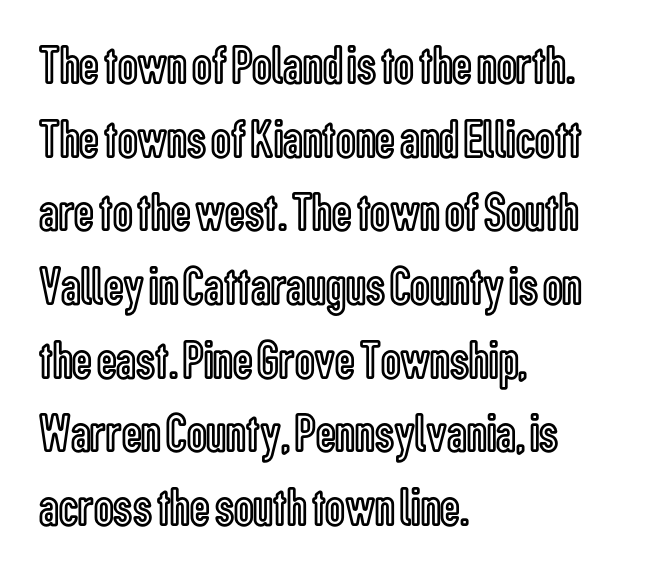
The image shows 55 px condensed type, upright; set left-aligned, normal line spacing (1.34x), normal letter spacing, not underlined; a medium x-height.
